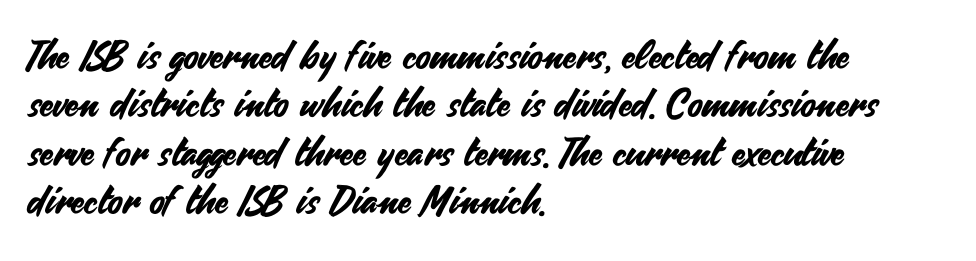
{"serif": "no", "width": "normal", "stroke_contrast": "medium", "x_height": "small", "monospaced": "no", "underline": "no", "align": "left", "line_spacing_ratio": 1.24, "letter_spacing": "normal", "letter_spacing_em": 0.0, "glyph_px": 39}
